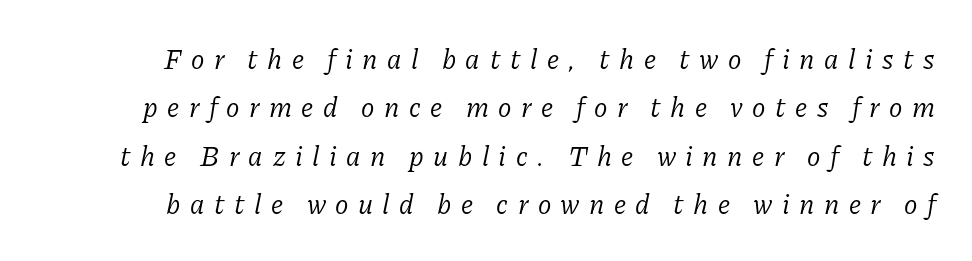
Q: Is the text bold? A: No.
Q: Is the text italic (slanted)? A: Yes, it leans right by about 11 degrees.
Q: Is the typeface a serif or a sans-serif typeface? A: Serif.
Q: Is the text underlined? A: No.
Q: Is the spacing between letters normal or unusually wide? A: Unusually wide.
Q: Width (condensed, normal, or wide)? A: Normal.
Q: Stroke contrast? A: Low.
Q: x-height? A: Medium.
Q: Monospaced? A: No.
